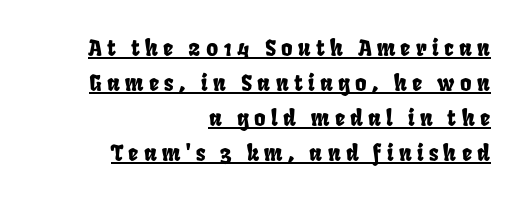
{"underline": "yes", "align": "right", "line_spacing": "normal", "line_spacing_ratio": 1.59, "letter_spacing": "wide", "letter_spacing_em": 0.24, "glyph_px": 22}
